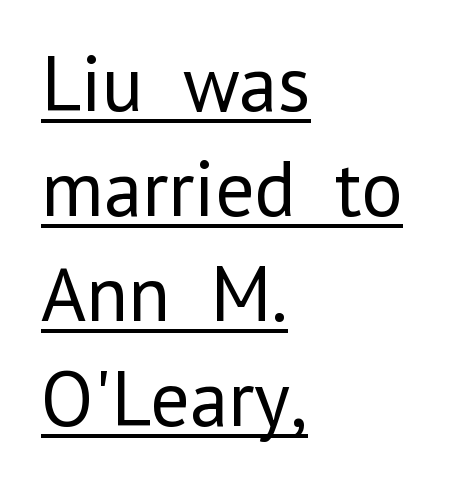
{"serif": "no", "italic": "no", "bold": "no", "weight": "regular", "width": "normal", "stroke_contrast": "low", "x_height": "medium", "monospaced": "no", "underline": "yes", "align": "left", "line_spacing": "normal", "line_spacing_ratio": 1.33, "letter_spacing": "normal", "letter_spacing_em": 0.0, "glyph_px": 79}
